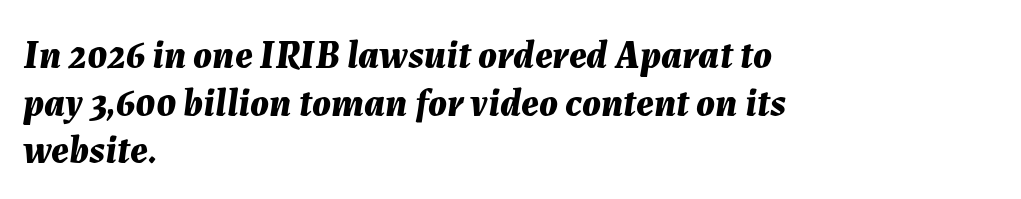
The image shows 39 px bold type, italic (leaning right); set left-aligned, line spacing 1.22x, normal letter spacing, not underlined; medium stroke contrast and a medium x-height.
